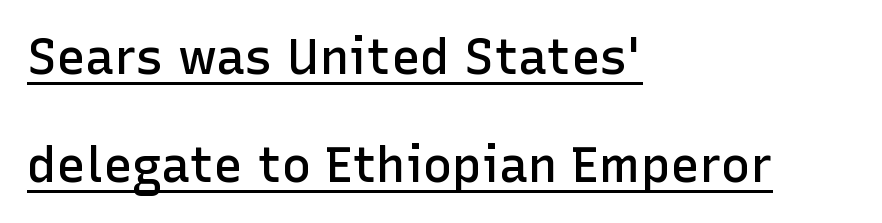
{"serif": "no", "italic": "no", "bold": "semi", "weight": "semibold", "width": "normal", "stroke_contrast": "low", "x_height": "medium", "monospaced": "no", "underline": "yes", "align": "left", "line_spacing": "loose", "line_spacing_ratio": 2.21, "letter_spacing": "normal", "letter_spacing_em": 0.0, "glyph_px": 49}
